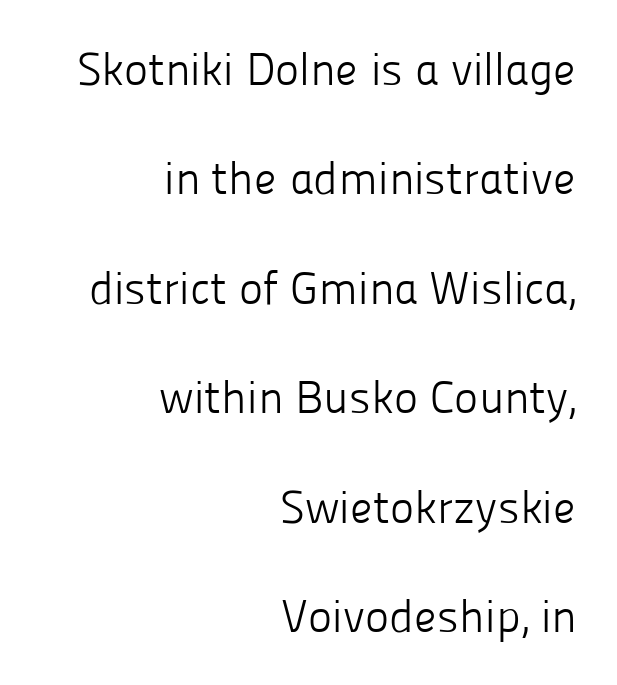
{"serif": "no", "italic": "no", "bold": "no", "weight": "light", "width": "normal", "stroke_contrast": "low", "x_height": "medium", "monospaced": "no", "underline": "no", "align": "right", "line_spacing": "loose", "line_spacing_ratio": 2.38, "letter_spacing": "normal", "letter_spacing_em": 0.0, "glyph_px": 46}
